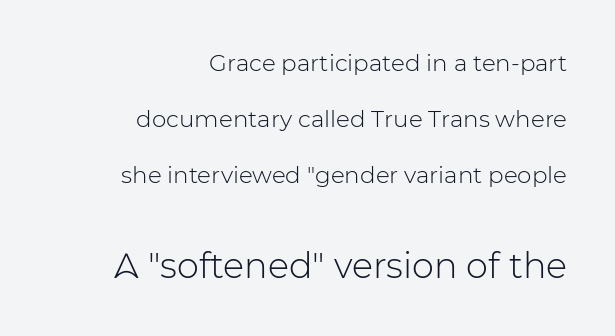
Q: Is the text bold? A: No.
Q: Is the text italic (slanted)? A: No, it is upright.
Q: Is the typeface a serif or a sans-serif typeface? A: Sans-serif.
Q: Is the text underlined? A: No.
Q: How is the paragraph aligned? A: Right-aligned.
Q: Is the spacing between letters normal or unusually wide? A: Normal.
Q: Is the spacing between lines tight, normal or loose? A: Loose.
Q: Which block of text is set in a larger size, the first (top) or the second (bottom)? A: The second (bottom) one.
Q: Width (condensed, normal, or wide)? A: Normal.
Q: Stroke contrast? A: Low.
Q: x-height? A: Medium.
Q: Monospaced? A: No.
